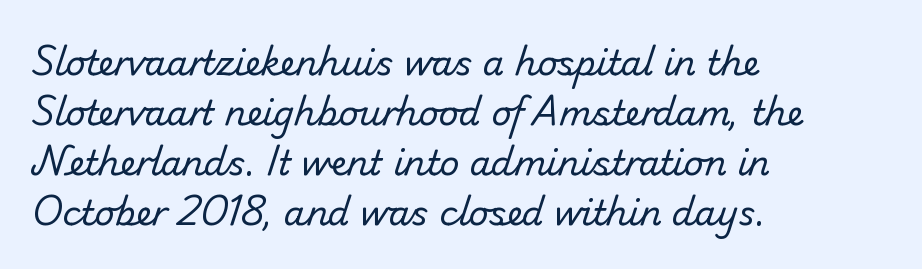
The image shows 34 px regular-weight sans-serif type; set left-aligned, normal line spacing (1.47x), normal letter spacing, not underlined; low stroke contrast and a small x-height.
